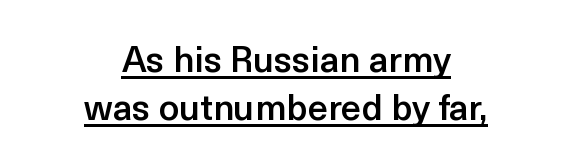
Q: Is the text bold? A: Semi-bold.
Q: Is the text italic (slanted)? A: No, it is upright.
Q: Is the typeface a serif or a sans-serif typeface? A: Sans-serif.
Q: Is the text underlined? A: Yes.
Q: How is the paragraph aligned? A: Centered.
Q: Is the spacing between letters normal or unusually wide? A: Normal.
Q: Is the spacing between lines tight, normal or loose? A: Normal.
Q: Width (condensed, normal, or wide)? A: Normal.
Q: x-height? A: Medium.
Q: Monospaced? A: No.
